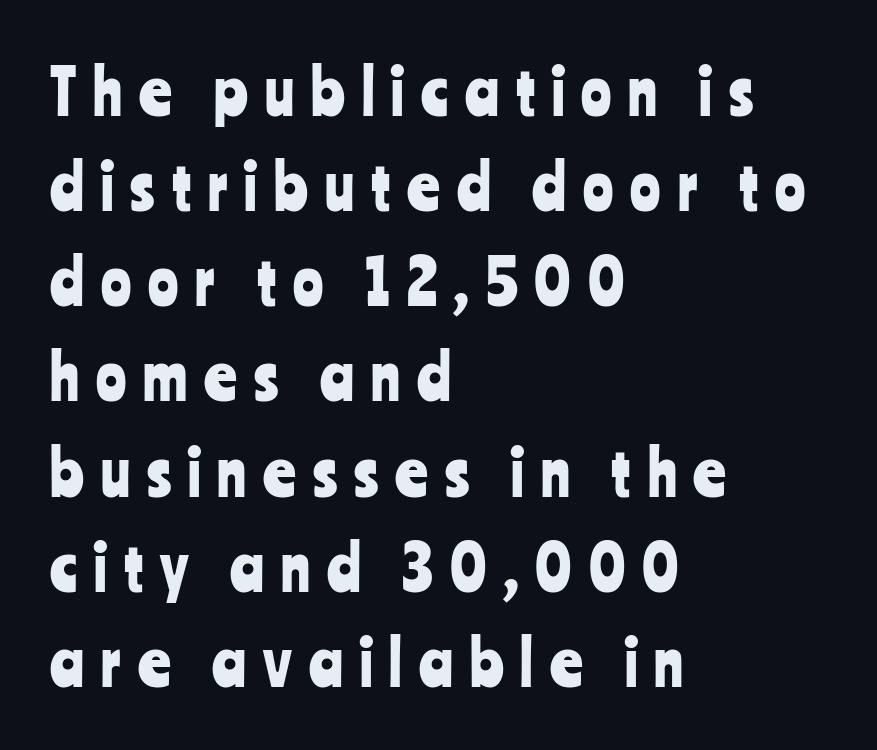
The image shows 63 px condensed sans-serif type, upright; set left-aligned, normal line spacing (1.51x), unusually wide letter spacing (+0.27 em), not underlined; low stroke contrast and a medium x-height.
